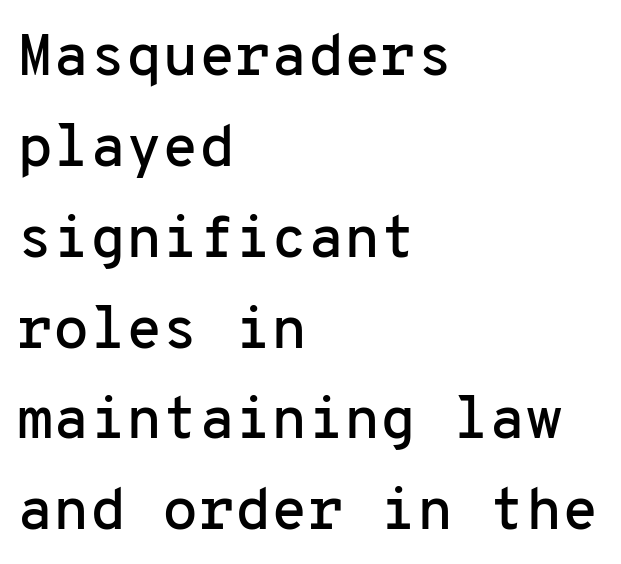
Is the block centered? No — it sits flush against the left margin. This sample uses plain, unmodified letter spacing. Descender tails drop into unmarked territory. Letterform terminals end flat and unadorned throughout the passage.
